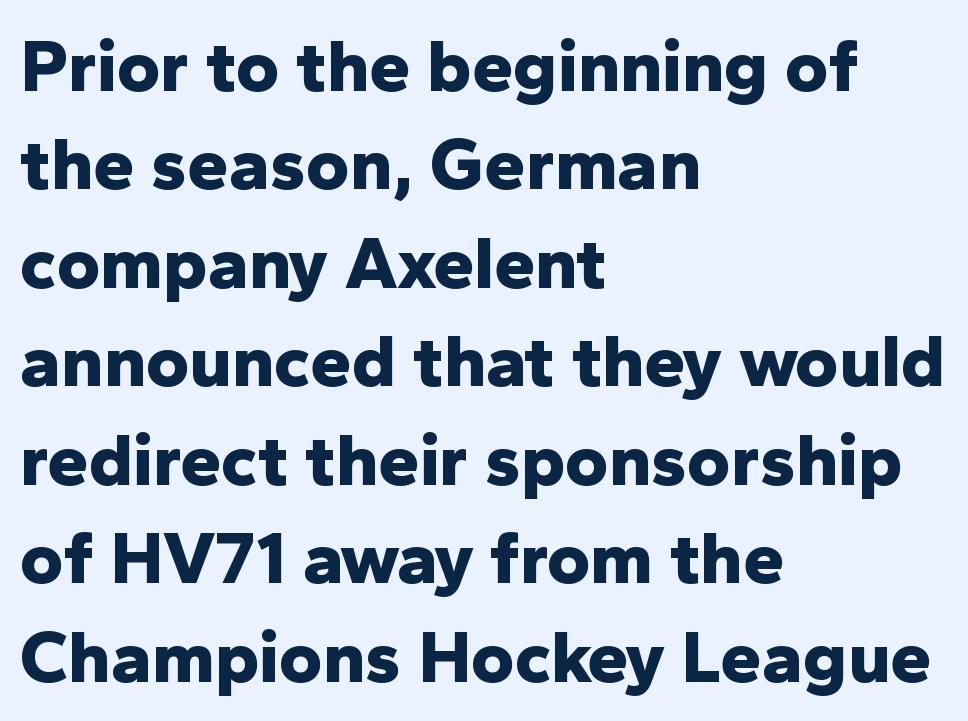
The image shows 74 px bold sans-serif type, upright; set left-aligned, normal line spacing (1.33x), normal letter spacing, not underlined; low stroke contrast and a medium x-height.
